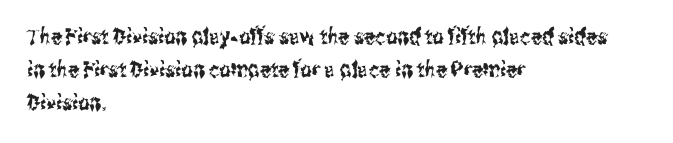
Q: Is the text italic (slanted)? A: No, it is upright.
Q: Is the text underlined? A: No.
Q: How is the paragraph aligned? A: Left-aligned.
Q: Is the spacing between letters normal or unusually wide? A: Normal.
Q: Is the spacing between lines tight, normal or loose? A: Normal.
